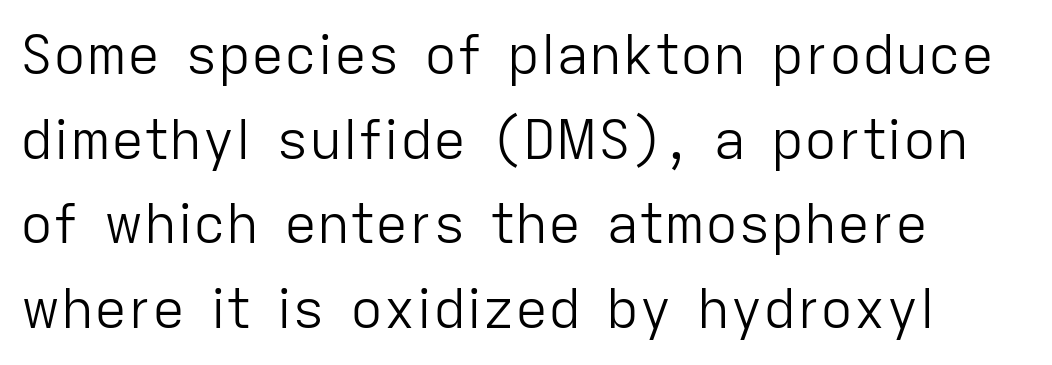
The image shows 55 px light sans-serif type, upright; set left-aligned, normal line spacing (1.54x), normal letter spacing, not underlined; low stroke contrast and a medium x-height.
